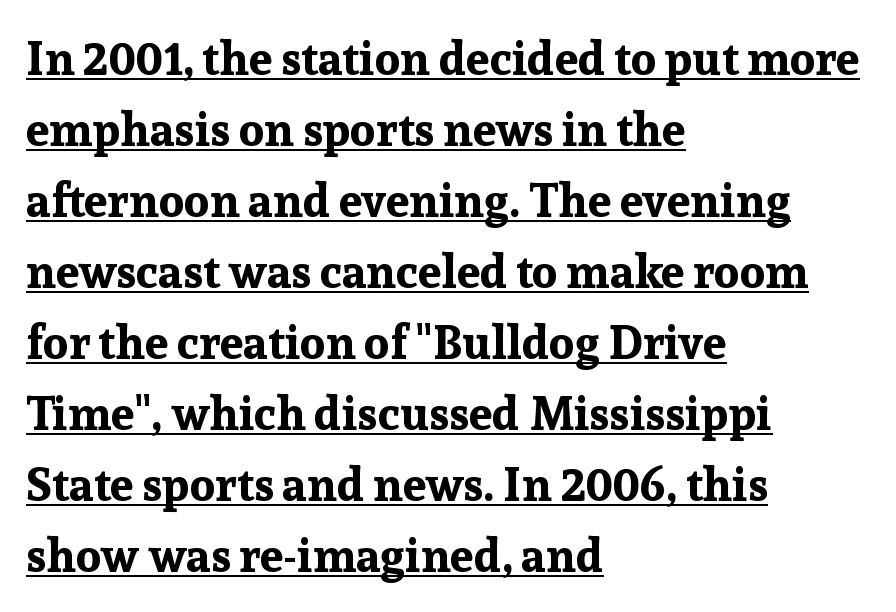
Q: Is the text bold? A: Yes.
Q: Is the text italic (slanted)? A: No, it is upright.
Q: Is the typeface a serif or a sans-serif typeface? A: Serif.
Q: Is the text underlined? A: Yes.
Q: How is the paragraph aligned? A: Left-aligned.
Q: Is the spacing between letters normal or unusually wide? A: Normal.
Q: Is the spacing between lines tight, normal or loose? A: Normal.
Q: Width (condensed, normal, or wide)? A: Normal.
Q: Stroke contrast? A: Low.
Q: x-height? A: Medium.
Q: Monospaced? A: No.
